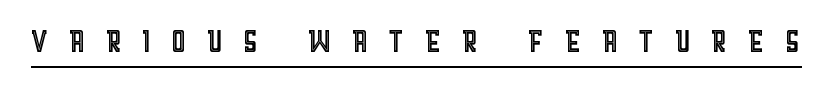
Quick note: underline on. Observe the wide spacing: letters keep a clear distance from each other. The letters advance in unequal steps, a hallmark of proportional type. A typesetter would mark this as roman, not italic.
